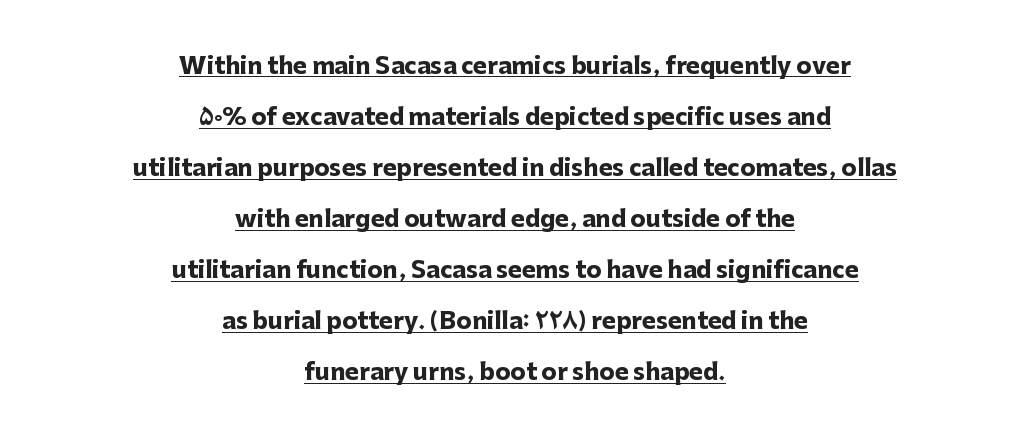
Q: Is the text bold? A: Yes.
Q: Is the text italic (slanted)? A: No, it is upright.
Q: Is the text underlined? A: Yes.
Q: How is the paragraph aligned? A: Centered.
Q: Is the spacing between letters normal or unusually wide? A: Normal.
Q: Is the spacing between lines tight, normal or loose? A: Loose.
